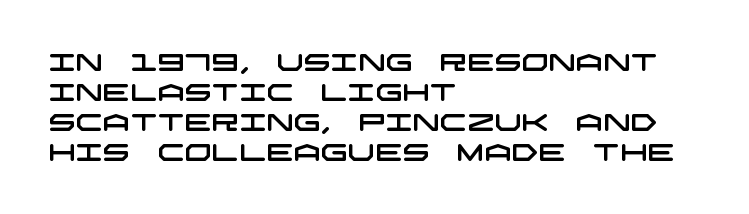
{"underline": "no", "align": "left", "line_spacing": "normal", "line_spacing_ratio": 1.25, "letter_spacing": "normal", "letter_spacing_em": 0.0, "glyph_px": 24}
